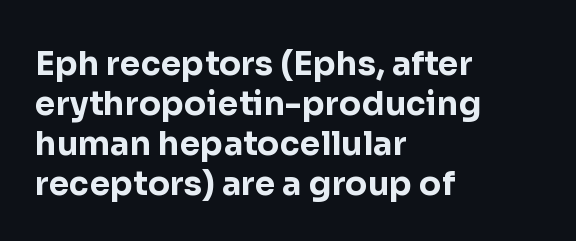
{"serif": "no", "italic": "no", "bold": "yes", "weight": "bold", "width": "normal", "stroke_contrast": "low", "x_height": "medium", "monospaced": "no", "underline": "no", "align": "left", "line_spacing_ratio": 1.21, "letter_spacing": "normal", "letter_spacing_em": 0.0, "glyph_px": 33}
